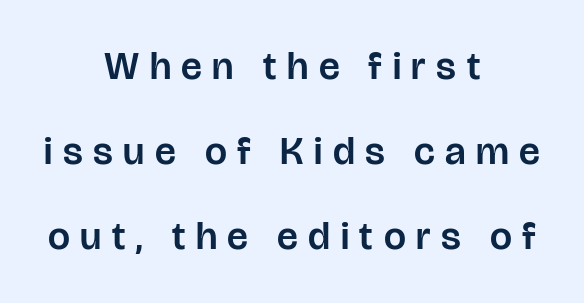
Q: Is the text italic (slanted)? A: No, it is upright.
Q: Is the typeface a serif or a sans-serif typeface? A: Sans-serif.
Q: Is the text underlined? A: No.
Q: How is the paragraph aligned? A: Centered.
Q: Is the spacing between letters normal or unusually wide? A: Unusually wide.
Q: Is the spacing between lines tight, normal or loose? A: Loose.
Q: Width (condensed, normal, or wide)? A: Normal.
Q: Stroke contrast? A: Low.
Q: x-height? A: Large.
Q: Monospaced? A: No.
